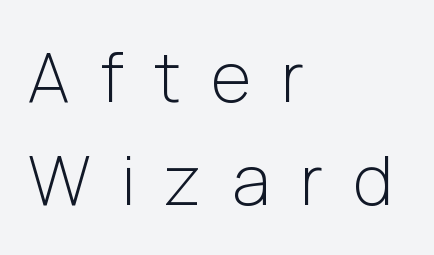
{"serif": "no", "italic": "no", "bold": "no", "weight": "light", "width": "normal", "stroke_contrast": "low", "x_height": "medium", "monospaced": "no", "underline": "no", "align": "left", "line_spacing": "normal", "line_spacing_ratio": 1.5, "letter_spacing": "wide", "letter_spacing_em": 0.44, "glyph_px": 69}
